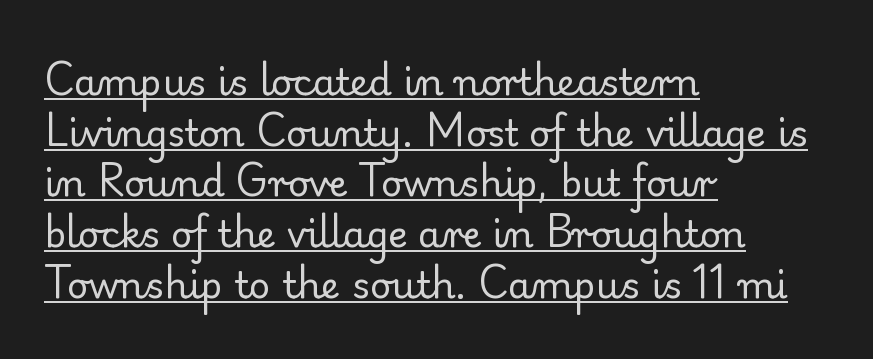
Q: Is the text bold? A: No.
Q: Is the text italic (slanted)? A: No, it is upright.
Q: Is the typeface a serif or a sans-serif typeface? A: Serif.
Q: Is the text underlined? A: Yes.
Q: How is the paragraph aligned? A: Left-aligned.
Q: Is the spacing between letters normal or unusually wide? A: Normal.
Q: Is the spacing between lines tight, normal or loose? A: Normal.
Q: Width (condensed, normal, or wide)? A: Normal.
Q: Stroke contrast? A: Low.
Q: x-height? A: Small.
Q: Monospaced? A: No.
